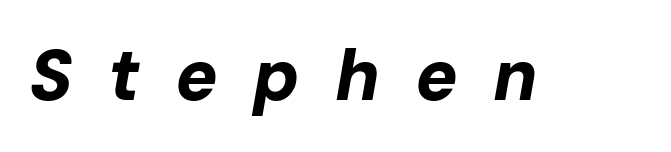
Q: Is the text bold? A: Yes.
Q: Is the text italic (slanted)? A: Yes, it leans right by about 10 degrees.
Q: Is the text underlined? A: No.
Q: Is the spacing between letters normal or unusually wide? A: Unusually wide.
Q: Width (condensed, normal, or wide)? A: Normal.
Q: Stroke contrast? A: Low.
Q: x-height? A: Medium.
Q: Monospaced? A: No.
